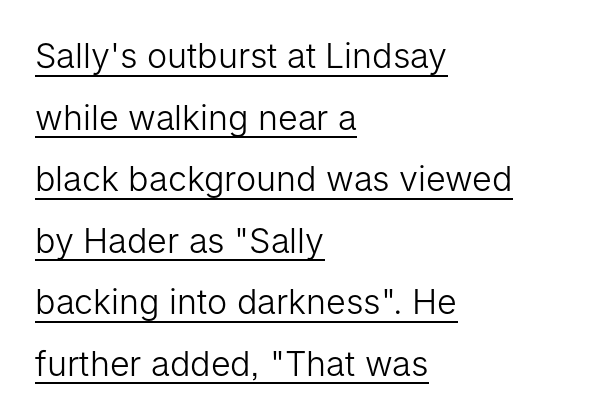
The image shows 34 px light sans-serif type, upright; set left-aligned, line spacing 1.81x, normal letter spacing, underlined; low stroke contrast and a medium x-height.
